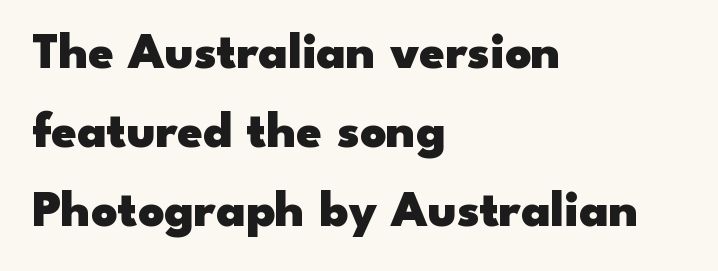
Look at the bottom of the vertical strokes: they stop flat, with no serifs. In terms of leading, this rendering sits right in the middle. Spacing verdict: proportional, widths tailored to each character. These lines keep a tight, regular rhythm from letter to letter. The area under the type is left untouched.
